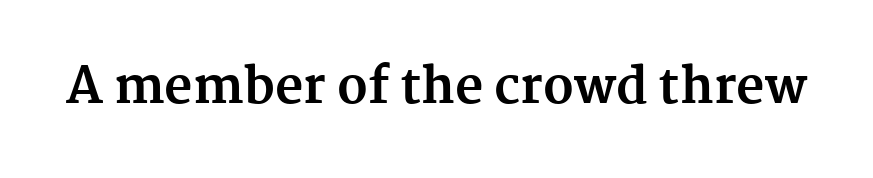
No word sits above an underline. Characters follow at the spacing the type designer built in. These words are printed bold, with thick strokes throughout. Here the designer chose a conventional face with non-uniform glyph widths.
